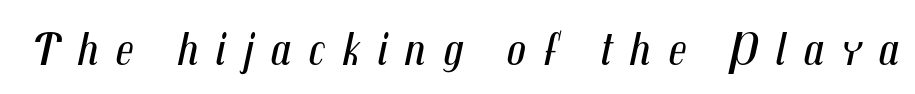
Q: Is the text bold? A: No.
Q: Is the text italic (slanted)? A: Yes, it leans right by about 12 degrees.
Q: Is the text underlined? A: No.
Q: Is the spacing between letters normal or unusually wide? A: Unusually wide.
Q: Width (condensed, normal, or wide)? A: Condensed.
Q: Stroke contrast? A: Medium.
Q: x-height? A: Medium.
Q: Monospaced? A: No.
